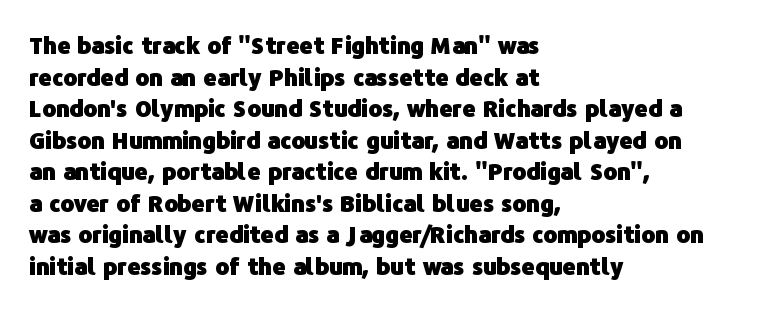
One glance says typical: line gaps are just what's usual. The letters stand upright; this is a roman face. These lines stack with their left ends in a neat column. Bold? Absolutely — the strokes are thick and heavy.
